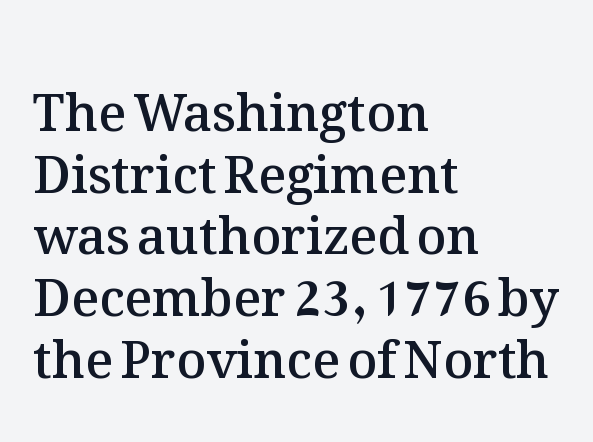
The image shows 51 px semibold type, upright; set left-aligned, line spacing 1.21x, normal letter spacing, not underlined; medium stroke contrast and a medium x-height.
